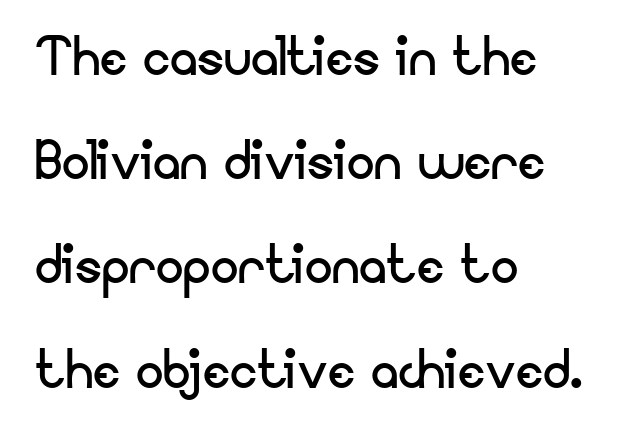
The image shows 69 px regular-weight sans-serif type, upright; set left-aligned, normal line spacing (1.51x), normal letter spacing, not underlined; low stroke contrast and a small x-height.
